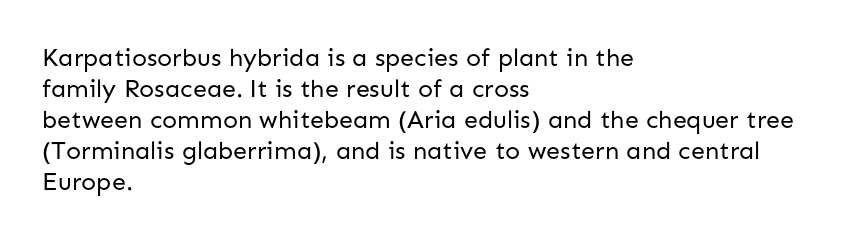
Q: Is the text bold? A: No.
Q: Is the text italic (slanted)? A: No, it is upright.
Q: Is the text underlined? A: No.
Q: How is the paragraph aligned? A: Left-aligned.
Q: Is the spacing between letters normal or unusually wide? A: Normal.
